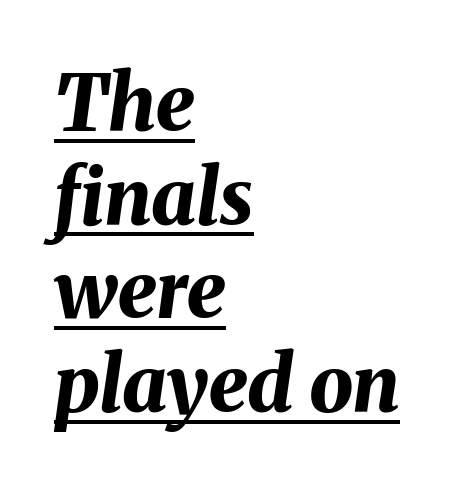
Q: Is the text bold? A: Yes.
Q: Is the text italic (slanted)? A: Yes, it leans right by about 8 degrees.
Q: Is the text underlined? A: Yes.
Q: How is the paragraph aligned? A: Left-aligned.
Q: Is the spacing between letters normal or unusually wide? A: Normal.
Q: Width (condensed, normal, or wide)? A: Normal.
Q: Stroke contrast? A: Medium.
Q: x-height? A: Medium.
Q: Monospaced? A: No.
